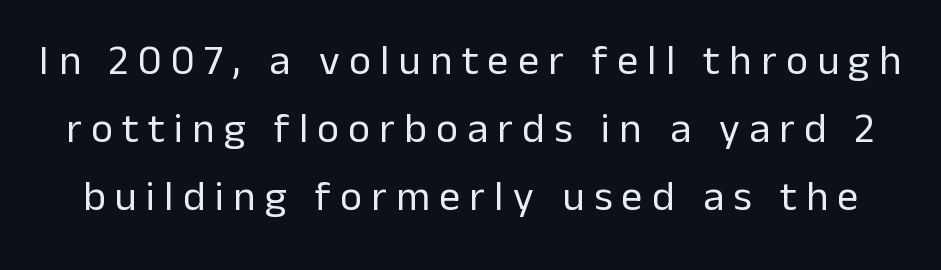
Q: Is the text bold? A: No.
Q: Is the text italic (slanted)? A: No, it is upright.
Q: Is the typeface a serif or a sans-serif typeface? A: Sans-serif.
Q: Is the text underlined? A: No.
Q: Is the spacing between letters normal or unusually wide? A: Unusually wide.
Q: Is the spacing between lines tight, normal or loose? A: Normal.
Q: Width (condensed, normal, or wide)? A: Normal.
Q: Stroke contrast? A: Low.
Q: x-height? A: Medium.
Q: Monospaced? A: No.
